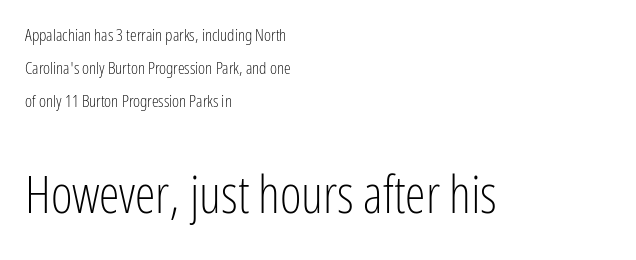
{"serif": "no", "italic": "no", "bold": "no", "weight": "light", "width": "condensed", "stroke_contrast": "low", "x_height": "medium", "monospaced": "no", "underline": "no", "align": "left", "line_spacing": "loose", "line_spacing_ratio": 1.94, "letter_spacing": "normal", "letter_spacing_em": 0.0, "larger_block": "second", "size_ratio": 3.06, "glyph_px": 52}
